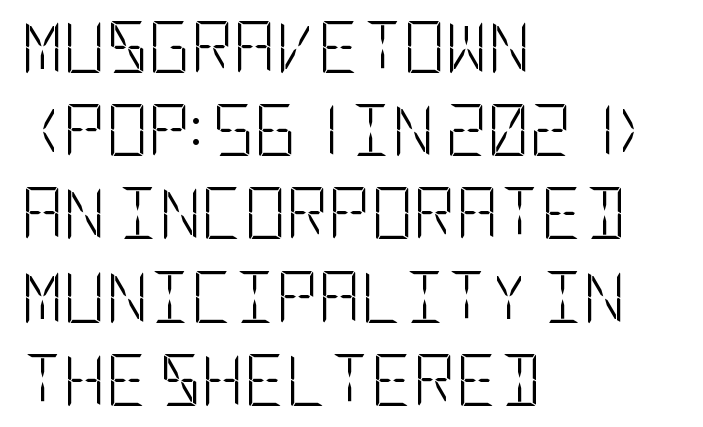
Q: Is the text bold? A: No.
Q: Is the text italic (slanted)? A: No, it is upright.
Q: Is the typeface a serif or a sans-serif typeface? A: Sans-serif.
Q: Is the text underlined? A: No.
Q: How is the paragraph aligned? A: Left-aligned.
Q: Is the spacing between letters normal or unusually wide? A: Normal.
Q: Is the spacing between lines tight, normal or loose? A: Normal.
Q: Width (condensed, normal, or wide)? A: Condensed.
Q: Stroke contrast? A: Low.
Q: x-height? A: Large.
